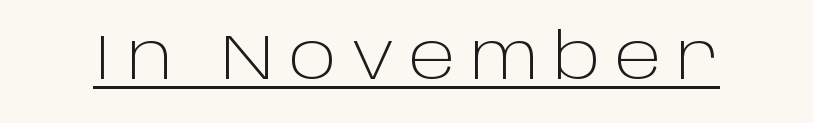
{"serif": "no", "italic": "no", "bold": "no", "weight": "light", "width": "normal", "stroke_contrast": "low", "x_height": "large", "monospaced": "no", "underline": "yes", "letter_spacing": "wide", "letter_spacing_em": 0.22, "glyph_px": 64}
